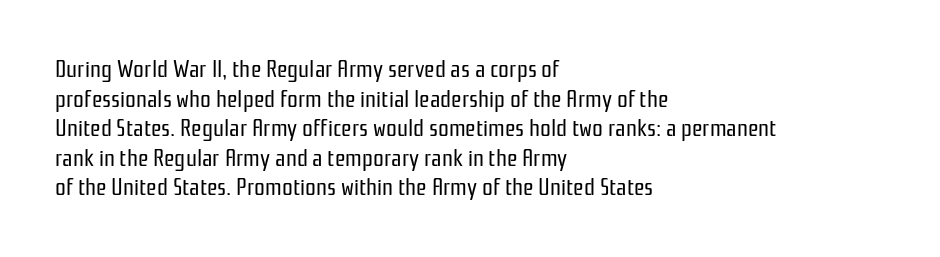
{"italic": "no", "bold": "no", "underline": "no", "align": "left", "line_spacing_ratio": 1.23, "letter_spacing": "normal", "letter_spacing_em": 0.0, "glyph_px": 24}
